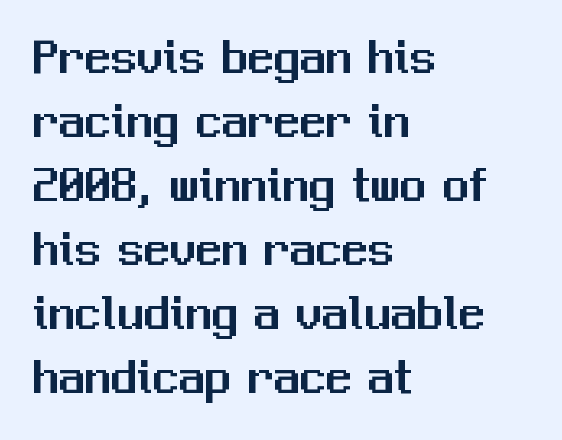
{"serif": "no", "italic": "no", "width": "normal", "stroke_contrast": "medium", "x_height": "medium", "monospaced": "no", "underline": "no", "align": "left", "line_spacing_ratio": 1.23, "letter_spacing": "normal", "letter_spacing_em": 0.0, "glyph_px": 52}
